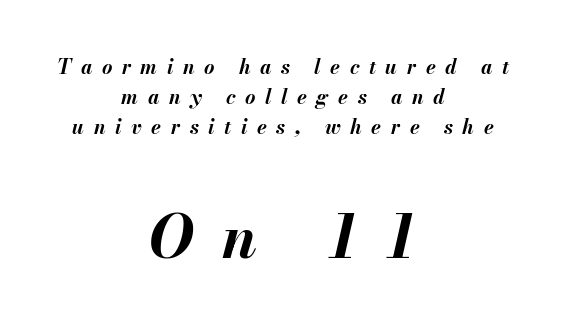
Think of a printed novel: that variable character pitch is what you see here. Quick note: italic. Letters rest on an invisible, unmarked baseline. Between these two stacked blocks, the lower one wins on size. Compared with an ordinary text face, these strokes are far heavier — a full bold. Is the letter spacing exaggerated? Yes — the characters are pushed far apart.
